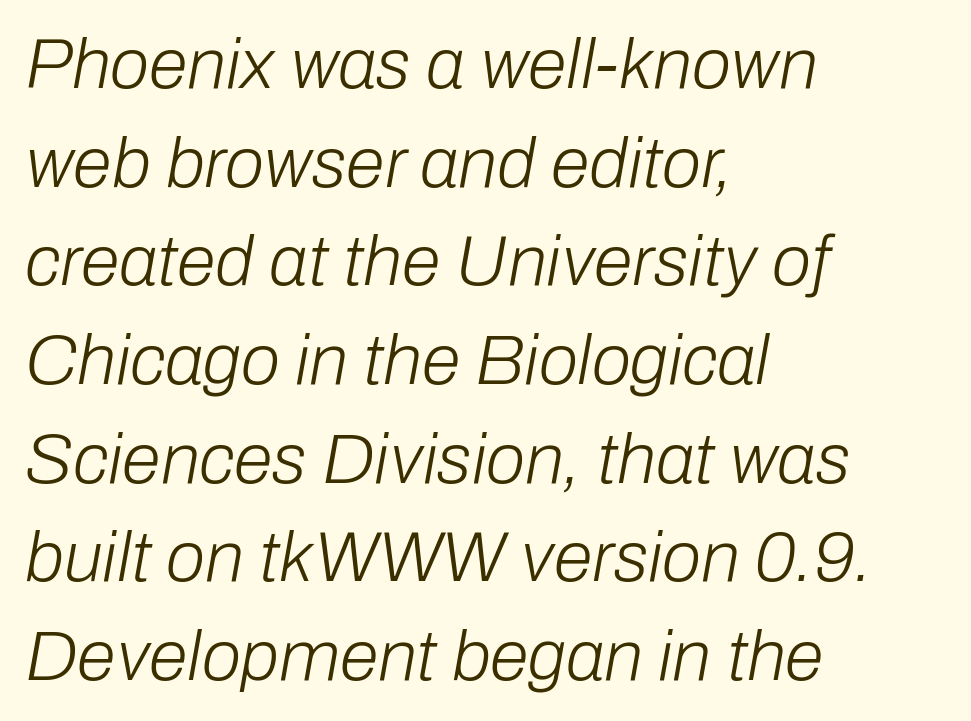
The image shows 71 px light type, italic (leaning right); set left-aligned, normal line spacing (1.39x), normal letter spacing, not underlined; low stroke contrast and a medium x-height.
